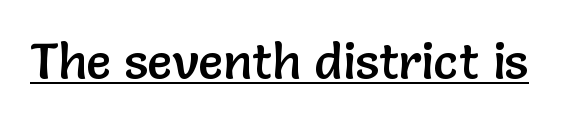
Q: Is the text italic (slanted)? A: No, it is upright.
Q: Is the typeface a serif or a sans-serif typeface? A: Sans-serif.
Q: Is the text underlined? A: Yes.
Q: Is the spacing between letters normal or unusually wide? A: Normal.
Q: Width (condensed, normal, or wide)? A: Normal.
Q: Stroke contrast? A: Low.
Q: x-height? A: Medium.
Q: Monospaced? A: No.
